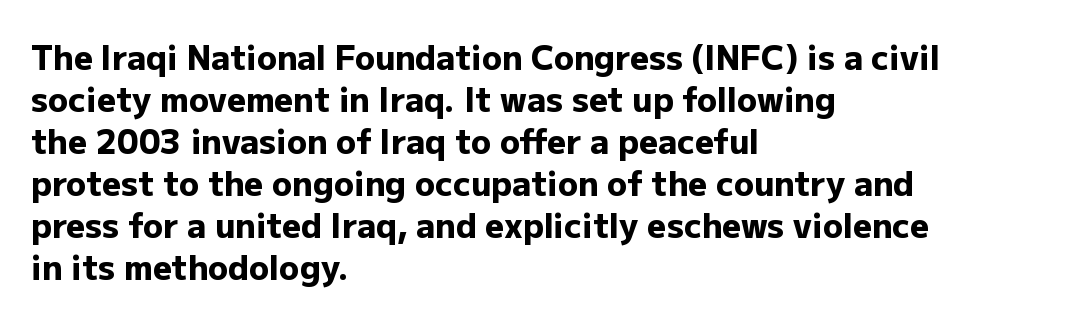
The image shows 33 px heavy sans-serif type, upright; set left-aligned, normal line spacing (1.27x), normal letter spacing, not underlined; low stroke contrast and a medium x-height.
